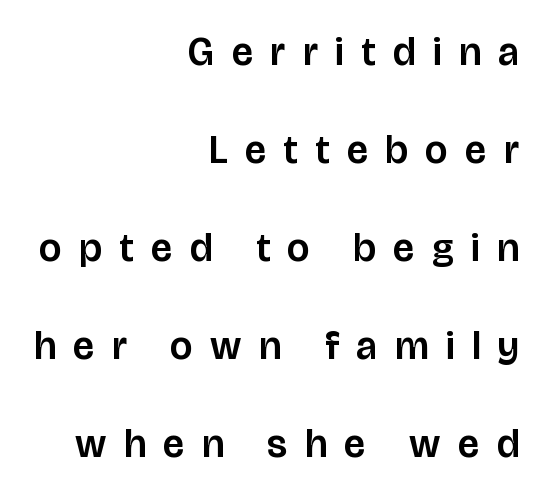
Q: Is the text italic (slanted)? A: No, it is upright.
Q: Is the typeface a serif or a sans-serif typeface? A: Sans-serif.
Q: Is the text underlined? A: No.
Q: How is the paragraph aligned? A: Right-aligned.
Q: Is the spacing between letters normal or unusually wide? A: Unusually wide.
Q: Is the spacing between lines tight, normal or loose? A: Loose.
Q: Width (condensed, normal, or wide)? A: Normal.
Q: Stroke contrast? A: Low.
Q: x-height? A: Large.
Q: Monospaced? A: No.
